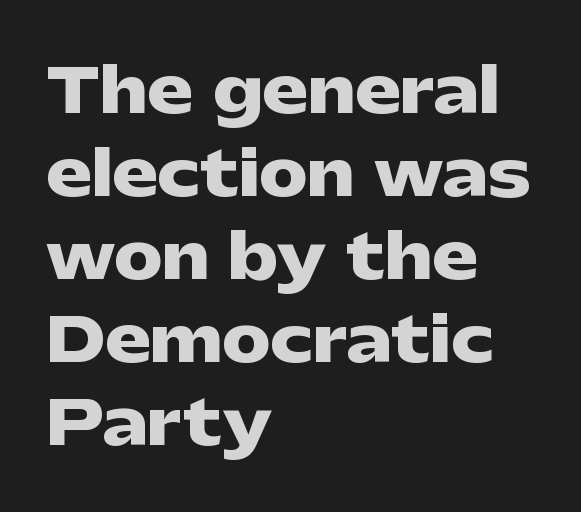
The image shows 61 px heavy, wide sans-serif type, upright; set left-aligned, normal line spacing (1.36x), normal letter spacing, not underlined; low stroke contrast and a medium x-height.
